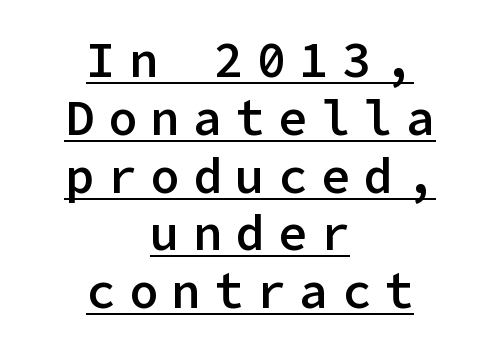
Summary of weight: moderately heavy, a semibold. Does the type have serifs? No, each stem ends abruptly. The font's upright variant was chosen for this text. The line texture is sparse and dotted thanks to wide tracking.
